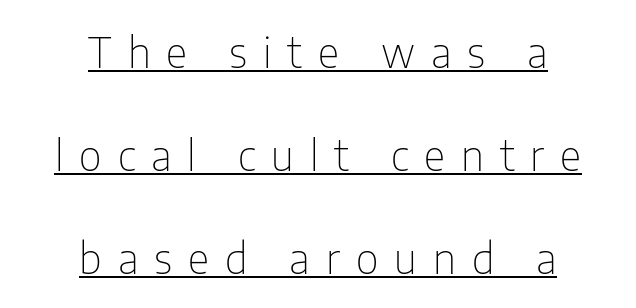
The typeface has the unassuming heft of standard copy or less. This sample carries an underscore along the baseline area. The rendering uses natural spacing where letterforms have individual widths. Every stem runs plumb, perpendicular to the baseline. Substantial extra tracking has been applied to these lines.
